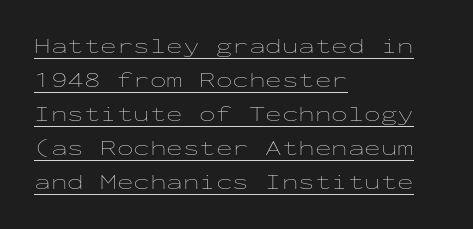
The image shows 22 px text type, upright; set left-aligned, normal line spacing (1.55x), normal letter spacing, underlined.
